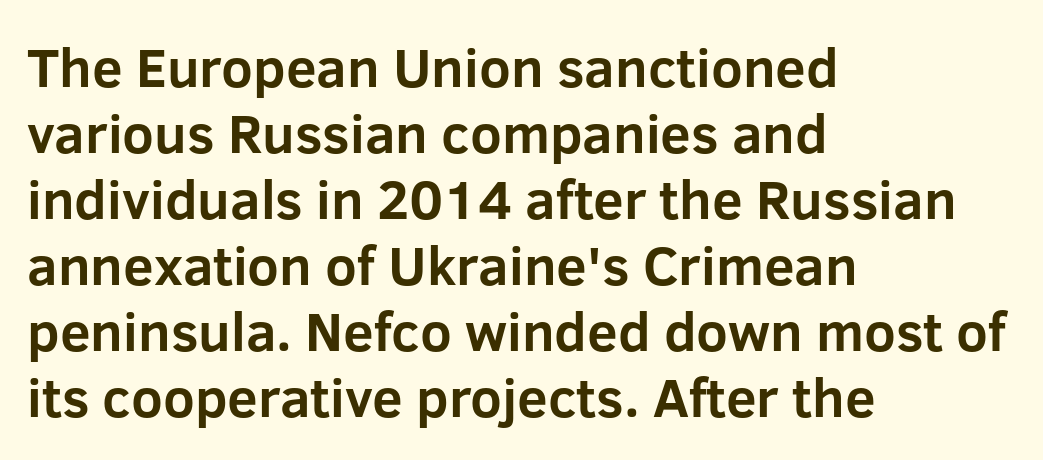
The image shows 55 px bold sans-serif type, upright; set left-aligned, line spacing 1.2x, normal letter spacing, not underlined; low stroke contrast and a medium x-height.
